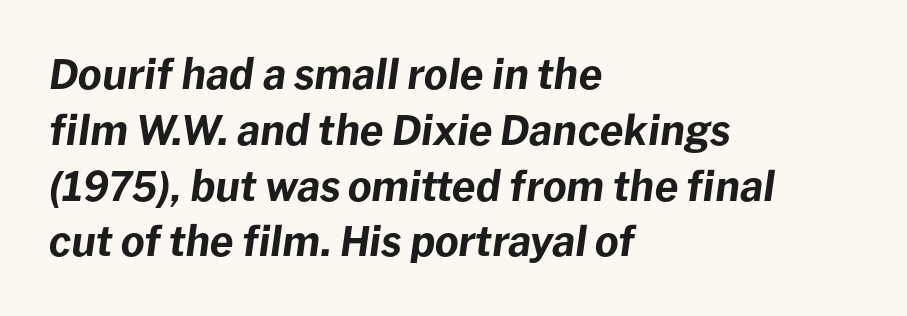
The rendering anchors every line to the left-hand side. Character widths vary here, with narrow letters taking less room than wide ones. This is oblique type, the kind used for emphasis or titles. The line texture is even and compact thanks to regular tracking.
